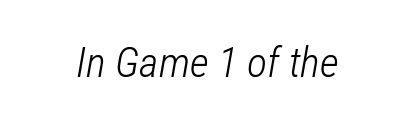
{"italic": "yes", "lean": "right", "slant_degrees": 12, "bold": "no", "weight": "light", "width": "condensed", "stroke_contrast": "low", "x_height": "medium", "monospaced": "no", "underline": "no", "letter_spacing": "normal", "letter_spacing_em": 0.0, "glyph_px": 42}
